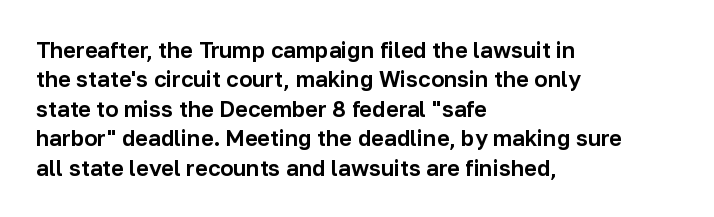
{"italic": "no", "underline": "no", "align": "left", "line_spacing": "normal", "line_spacing_ratio": 1.34, "letter_spacing": "normal", "letter_spacing_em": 0.0, "glyph_px": 22}
